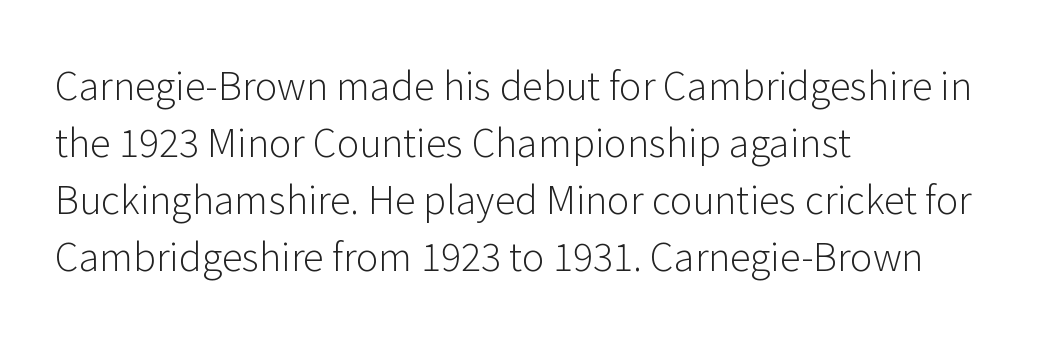
A normal amount of white space separates one row of letters from the next. The lettering holds an erect, upright posture throughout. Any mark beneath the type? The region is blank. Each word holds together tightly as a unit, with standard inter-letter gaps. Think of a printed novel: that variable character pitch is what you see here.
